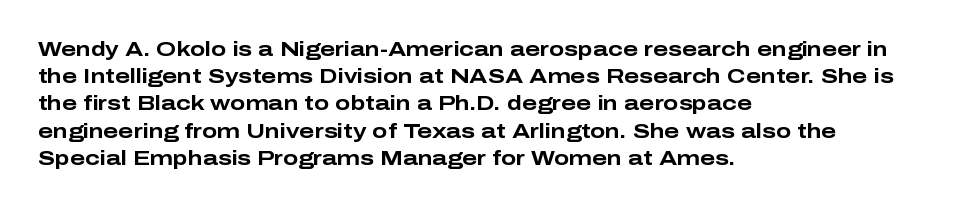
The image shows 20 px bold type, upright; set left-aligned, normal line spacing (1.36x), normal letter spacing, not underlined.
